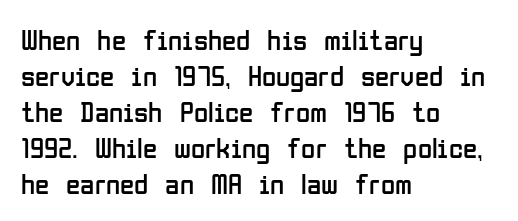
Q: Is the text bold? A: No.
Q: Is the text italic (slanted)? A: No, it is upright.
Q: Is the typeface a serif or a sans-serif typeface? A: Sans-serif.
Q: Is the text underlined? A: No.
Q: How is the paragraph aligned? A: Left-aligned.
Q: Is the spacing between letters normal or unusually wide? A: Normal.
Q: Width (condensed, normal, or wide)? A: Condensed.
Q: Stroke contrast? A: Low.
Q: x-height? A: Medium.
Q: Monospaced? A: No.
